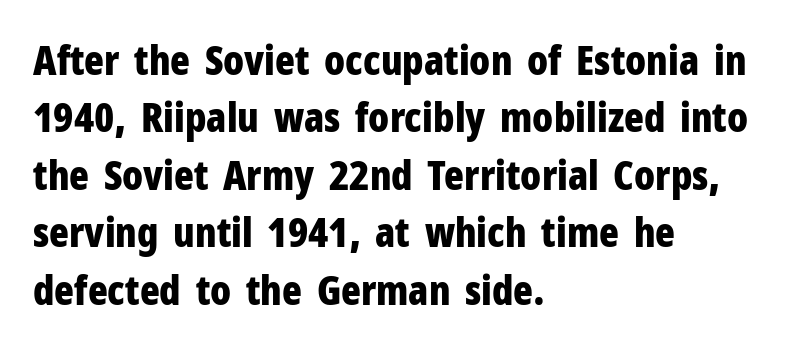
{"serif": "no", "italic": "no", "bold": "yes", "weight": "bold", "width": "condensed", "stroke_contrast": "low", "x_height": "medium", "monospaced": "no", "underline": "no", "align": "left", "line_spacing": "normal", "line_spacing_ratio": 1.4, "letter_spacing": "normal", "letter_spacing_em": 0.0, "glyph_px": 41}
